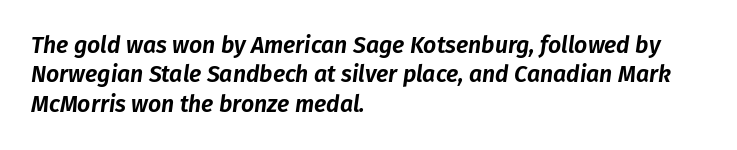
{"italic": "yes", "lean": "right", "slant_degrees": 8, "underline": "no", "align": "left", "line_spacing": "normal", "line_spacing_ratio": 1.28, "letter_spacing": "normal", "letter_spacing_em": 0.0, "glyph_px": 23}
